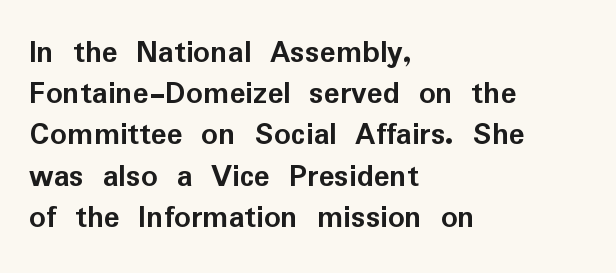
The words here are not underlined. Character widths vary here, with narrow letters taking less room than wide ones. Does extra space separate the letters? No, they use regular spacing. Left-aligned paragraph, ragged on the right. Reading down the column, the eye jumps a familiar distance to each next line.
